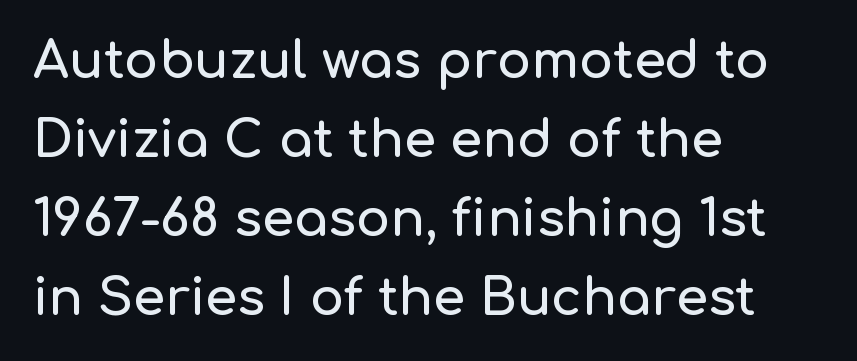
Q: Is the text italic (slanted)? A: No, it is upright.
Q: Is the typeface a serif or a sans-serif typeface? A: Sans-serif.
Q: Is the text underlined? A: No.
Q: How is the paragraph aligned? A: Left-aligned.
Q: Is the spacing between letters normal or unusually wide? A: Normal.
Q: Is the spacing between lines tight, normal or loose? A: Normal.
Q: Width (condensed, normal, or wide)? A: Normal.
Q: Stroke contrast? A: Low.
Q: x-height? A: Medium.
Q: Monospaced? A: No.
